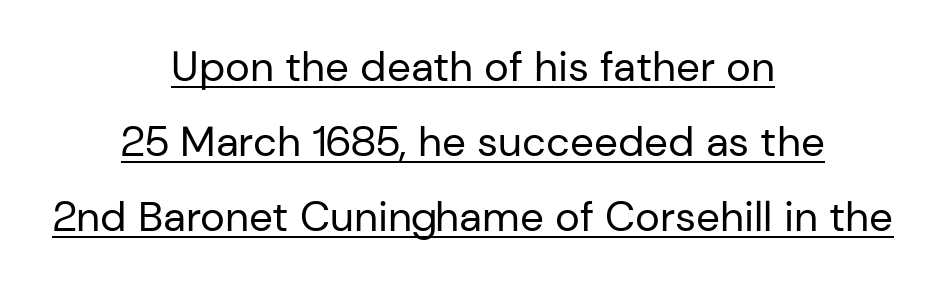
Q: Is the text bold? A: No.
Q: Is the text italic (slanted)? A: No, it is upright.
Q: Is the typeface a serif or a sans-serif typeface? A: Sans-serif.
Q: Is the text underlined? A: Yes.
Q: How is the paragraph aligned? A: Centered.
Q: Is the spacing between letters normal or unusually wide? A: Normal.
Q: Width (condensed, normal, or wide)? A: Normal.
Q: Stroke contrast? A: Low.
Q: x-height? A: Medium.
Q: Monospaced? A: No.
